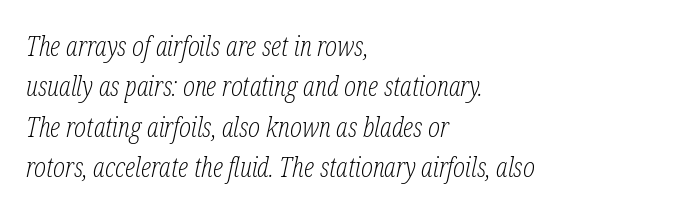
Caption: standard tracking, unaltered. Character widths vary here, with narrow letters taking less room than wide ones. Observe the lean: these are italic letterforms. The lines sit at an ordinary, default distance from one another. Where is the straight margin? On the left.
